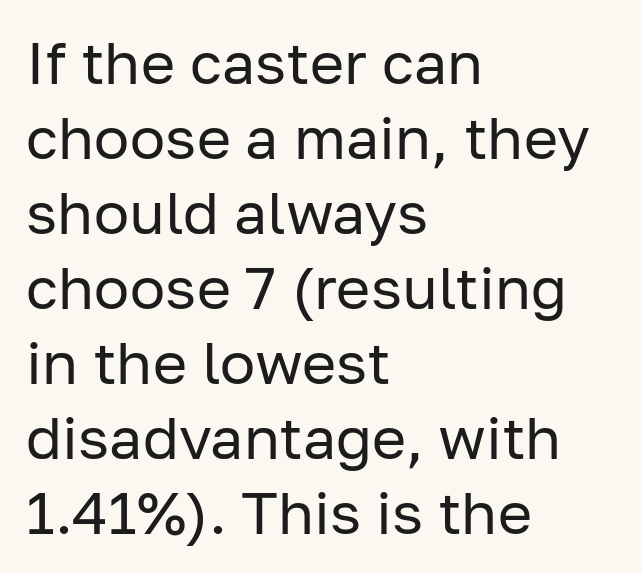
{"serif": "no", "italic": "no", "bold": "no", "weight": "regular", "width": "normal", "stroke_contrast": "low", "x_height": "medium", "monospaced": "no", "underline": "no", "align": "left", "line_spacing": "normal", "line_spacing_ratio": 1.27, "letter_spacing": "normal", "letter_spacing_em": 0.0, "glyph_px": 59}
